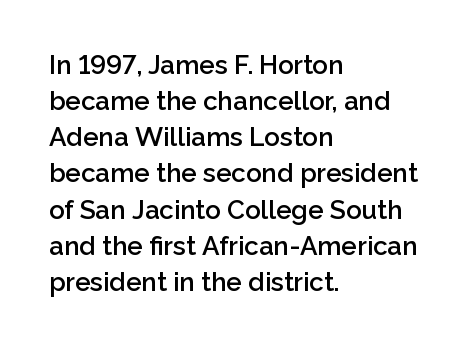
Designer's note — italics off, roman on. The sample has been set in demibold, a notch under bold. Anything drawn beneath the words? Only blank space. Does the copy run flush right? No — it runs flush left. The lines sit at an ordinary, default distance from one another.
